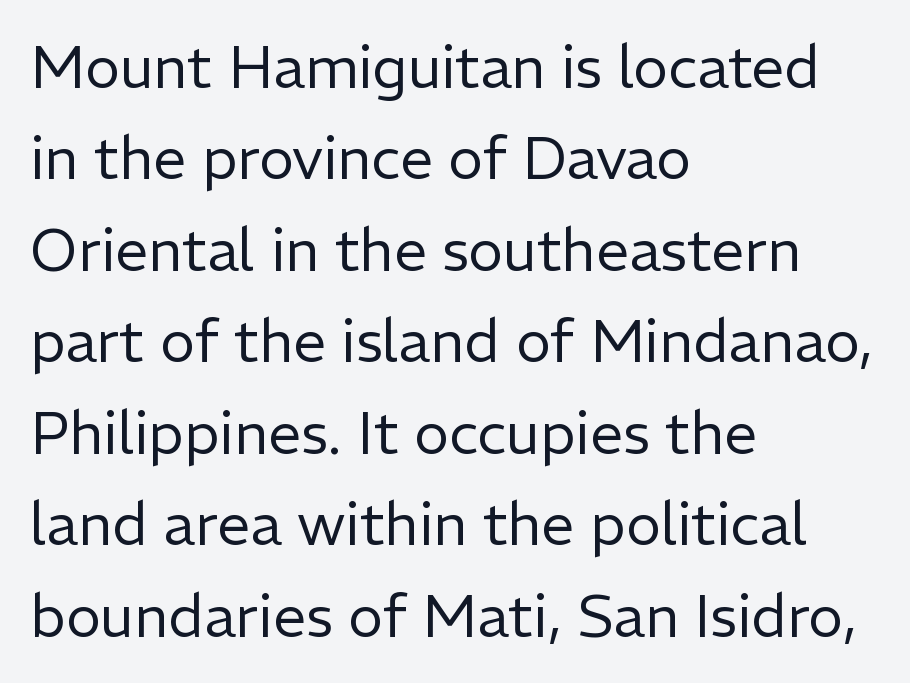
{"serif": "no", "italic": "no", "bold": "no", "weight": "regular", "width": "normal", "stroke_contrast": "low", "x_height": "medium", "monospaced": "no", "underline": "no", "align": "left", "line_spacing": "normal", "line_spacing_ratio": 1.55, "letter_spacing": "normal", "letter_spacing_em": 0.0, "glyph_px": 59}
